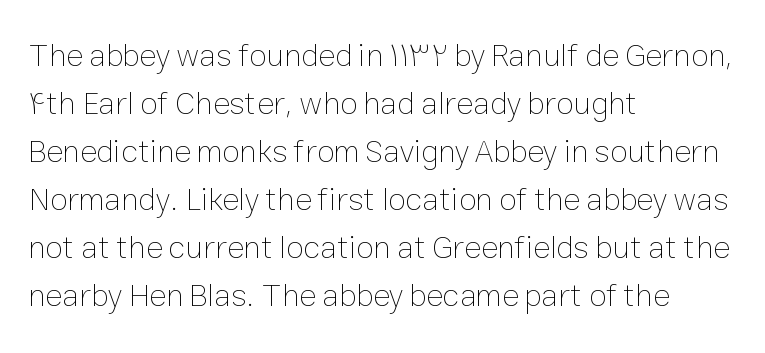
The strokes carry an ordinary text weight at most. Has an underline been added? It has not. The line-height multiplier appears to be the usual default. The typography opts for an upright posture over an oblique one. This sample has the flowing, uneven cadence of proportional lettering.
